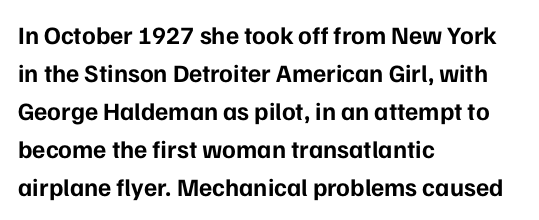
Q: Is the text bold? A: Yes.
Q: Is the text italic (slanted)? A: No, it is upright.
Q: Is the text underlined? A: No.
Q: How is the paragraph aligned? A: Left-aligned.
Q: Is the spacing between letters normal or unusually wide? A: Normal.
Q: Is the spacing between lines tight, normal or loose? A: Normal.
